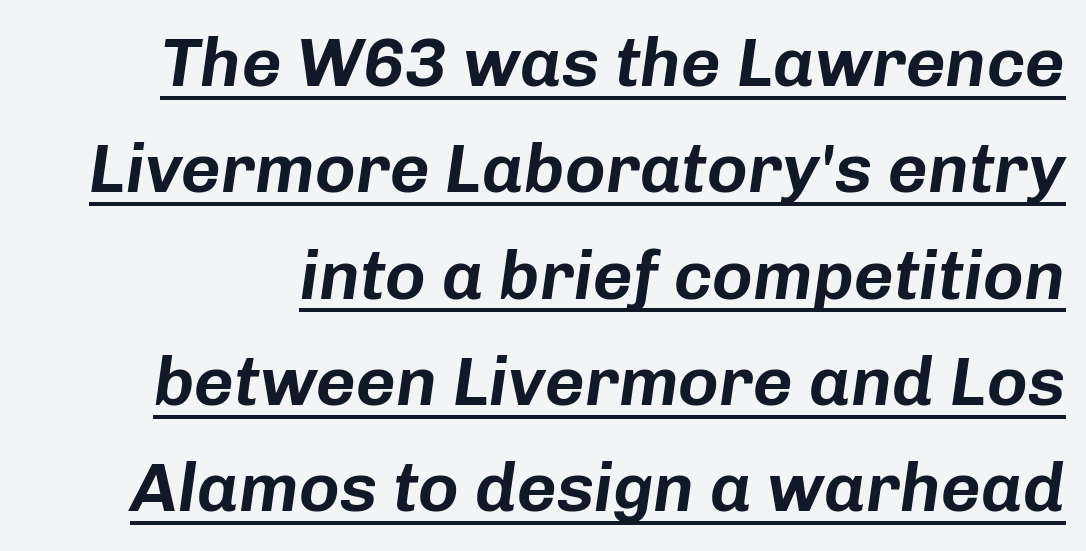
{"italic": "yes", "lean": "right", "slant_degrees": 8, "width": "normal", "stroke_contrast": "low", "x_height": "medium", "monospaced": "no", "underline": "yes", "line_spacing": "normal", "line_spacing_ratio": 1.54, "letter_spacing": "normal", "letter_spacing_em": 0.0, "glyph_px": 69}
